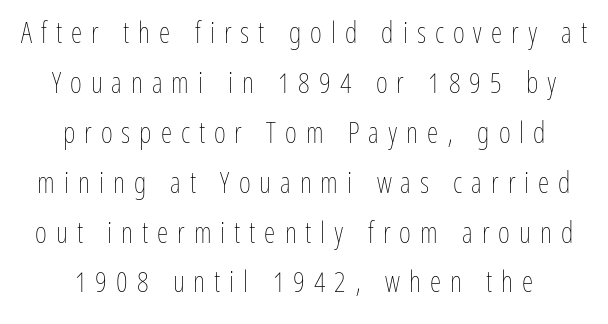
Each letter keeps its own natural width here, so spacing adapts to shape. Decoration check: the copy has no underline. The typeface has the unassuming heft of standard copy or less. Typeset on center — no edge is straight. The letterforms stand isolated, each surrounded by extra space.
